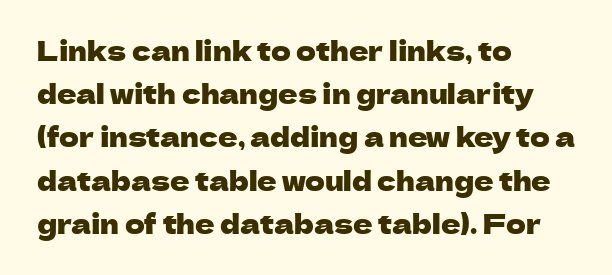
{"italic": "no", "underline": "no", "align": "left", "line_spacing": "normal", "line_spacing_ratio": 1.6, "letter_spacing": "normal", "letter_spacing_em": 0.0, "glyph_px": 27}
